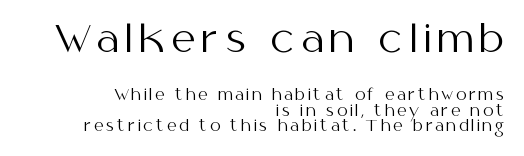
The first block has been scaled up relative to the second. This is roman type, the default non-slanted kind. Here the designer chose a conventional face with non-uniform glyph widths. The space between consecutive lines is stingy. Stems here are at most as thick as an everyday book face. Does the copy run flush right? Yes — the right margin is perfectly even.
